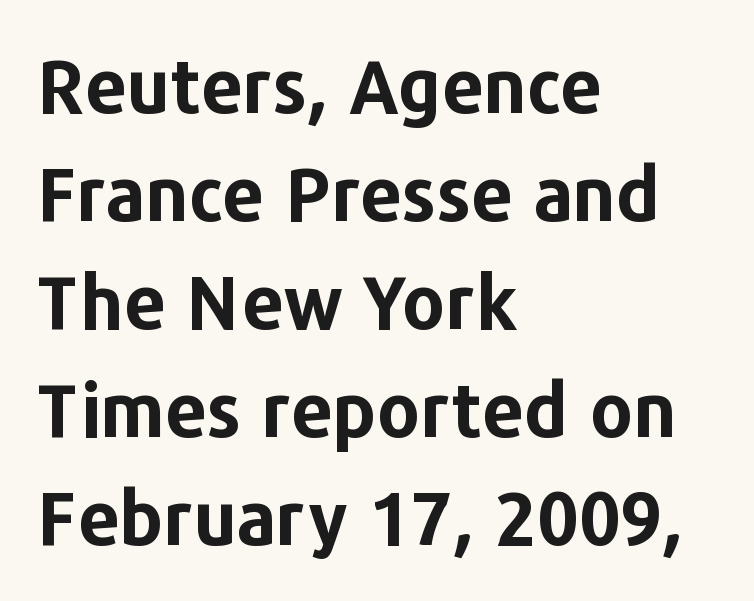
The image shows 74 px bold sans-serif type, upright; set left-aligned, normal line spacing (1.46x), normal letter spacing, not underlined; low stroke contrast and a medium x-height.
